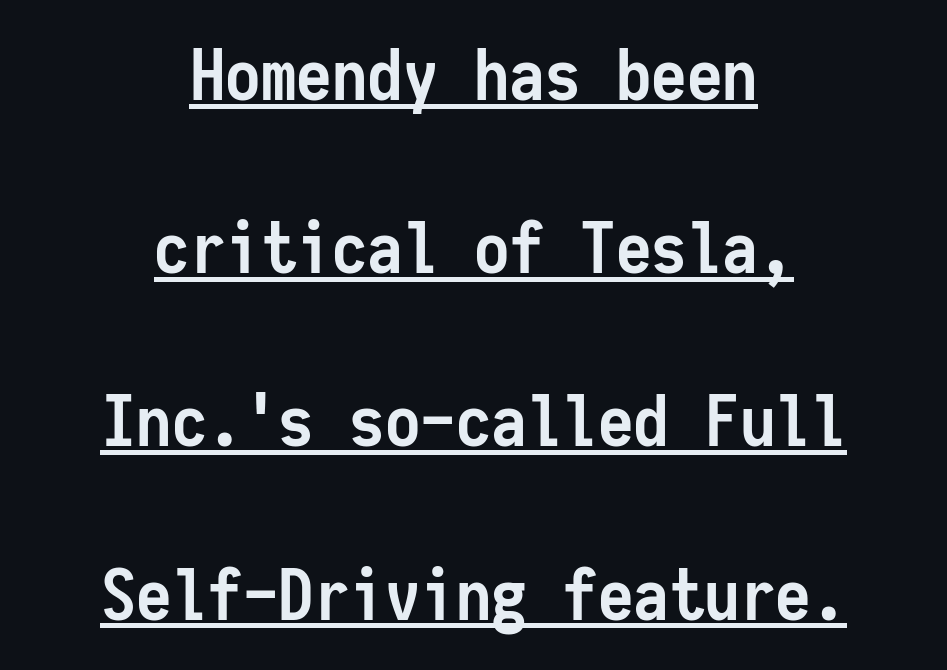
{"serif": "no", "italic": "no", "bold": "yes", "weight": "semibold", "width": "condensed", "stroke_contrast": "low", "x_height": "medium", "monospaced": "yes", "underline": "yes", "align": "center", "line_spacing": "loose", "line_spacing_ratio": 2.44, "letter_spacing": "normal", "letter_spacing_em": 0.0, "glyph_px": 71}
